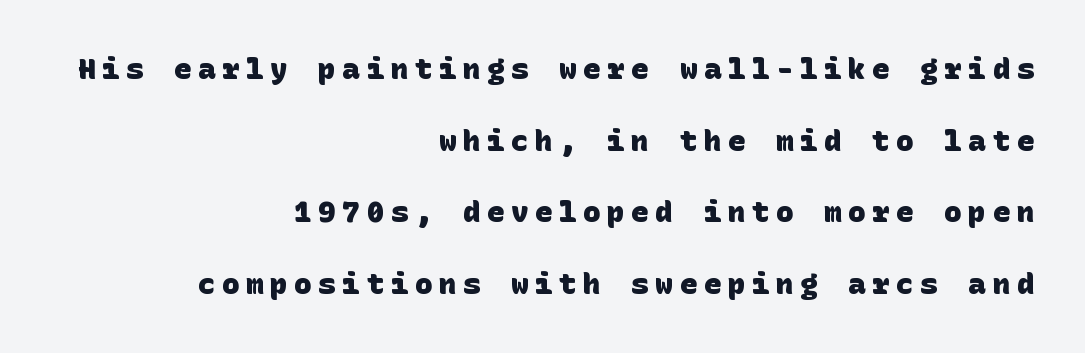
The image shows 29 px heavy sans-serif type; set right-aligned, loose line spacing (2.47x), unusually wide letter spacing (+0.23 em), not underlined; low stroke contrast and a large x-height.
